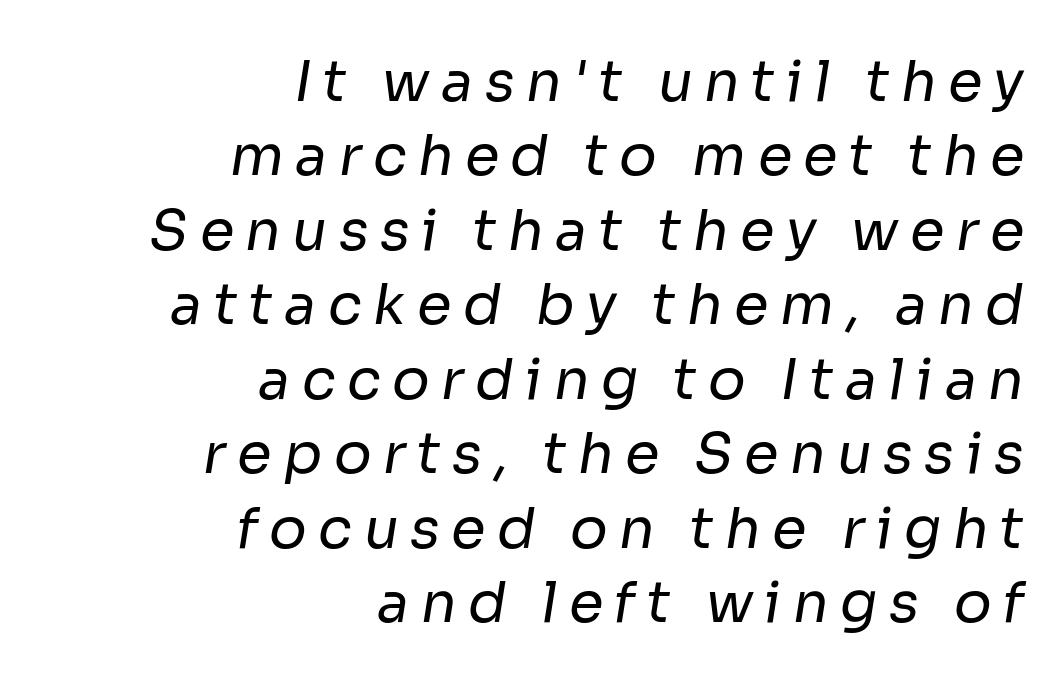
{"serif": "no", "bold": "no", "weight": "regular", "width": "normal", "stroke_contrast": "low", "x_height": "medium", "monospaced": "no", "underline": "no", "align": "right", "line_spacing": "normal", "line_spacing_ratio": 1.33, "letter_spacing": "wide", "letter_spacing_em": 0.2, "glyph_px": 56}
